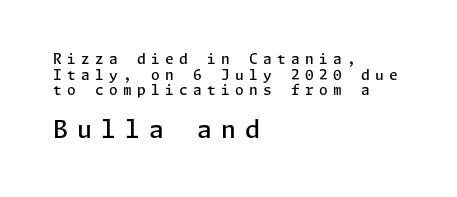
The image shows 24 px text type, upright; set left-aligned, tight line spacing (1.11x), unusually wide letter spacing (+0.38 em), not underlined; the second (bottom) block is 1.71x larger.
